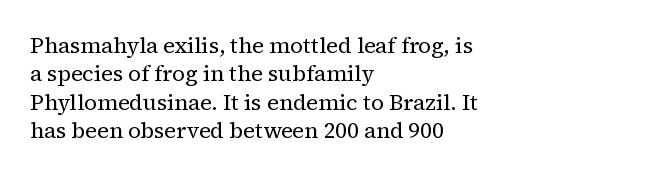
{"italic": "no", "bold": "no", "underline": "no", "align": "left", "line_spacing": "normal", "line_spacing_ratio": 1.29, "letter_spacing": "normal", "letter_spacing_em": 0.0, "glyph_px": 22}
